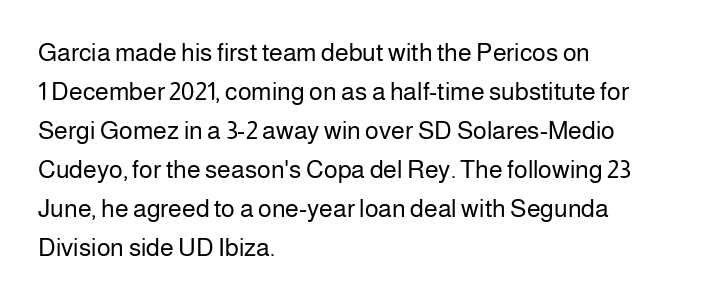
The image shows 25 px text type, upright; set left-aligned, normal line spacing (1.56x), normal letter spacing, not underlined.
